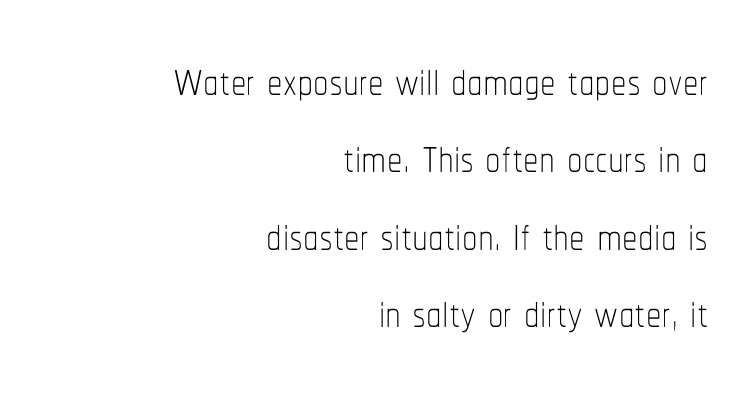
Q: Is the text bold? A: No.
Q: Is the text italic (slanted)? A: No, it is upright.
Q: Is the text underlined? A: No.
Q: How is the paragraph aligned? A: Right-aligned.
Q: Is the spacing between letters normal or unusually wide? A: Normal.
Q: Is the spacing between lines tight, normal or loose? A: Normal.
Q: Width (condensed, normal, or wide)? A: Condensed.
Q: Stroke contrast? A: Low.
Q: x-height? A: Medium.
Q: Monospaced? A: No.
